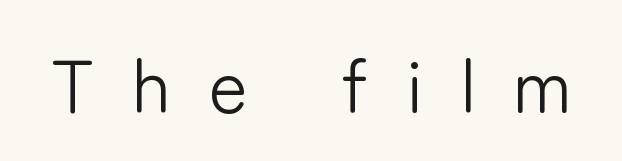
The rendering shows plain stroke endings on the letterforms — a sans-serif design. Looks like regular typesetting: each glyph gets only the width it needs. Notice how the stems are strictly vertical — no italics here. Short note: letters widely spaced.
